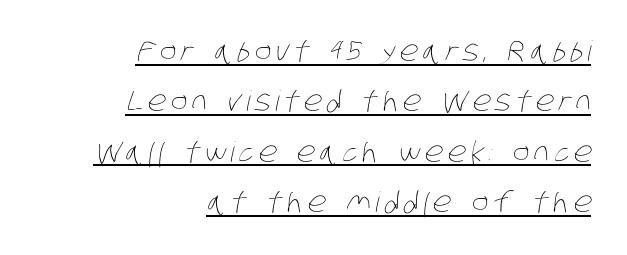
{"bold": "no", "weight": "thin", "width": "condensed", "stroke_contrast": "low", "x_height": "large", "monospaced": "no", "underline": "yes", "align": "right", "line_spacing_ratio": 1.8, "glyph_px": 28}
